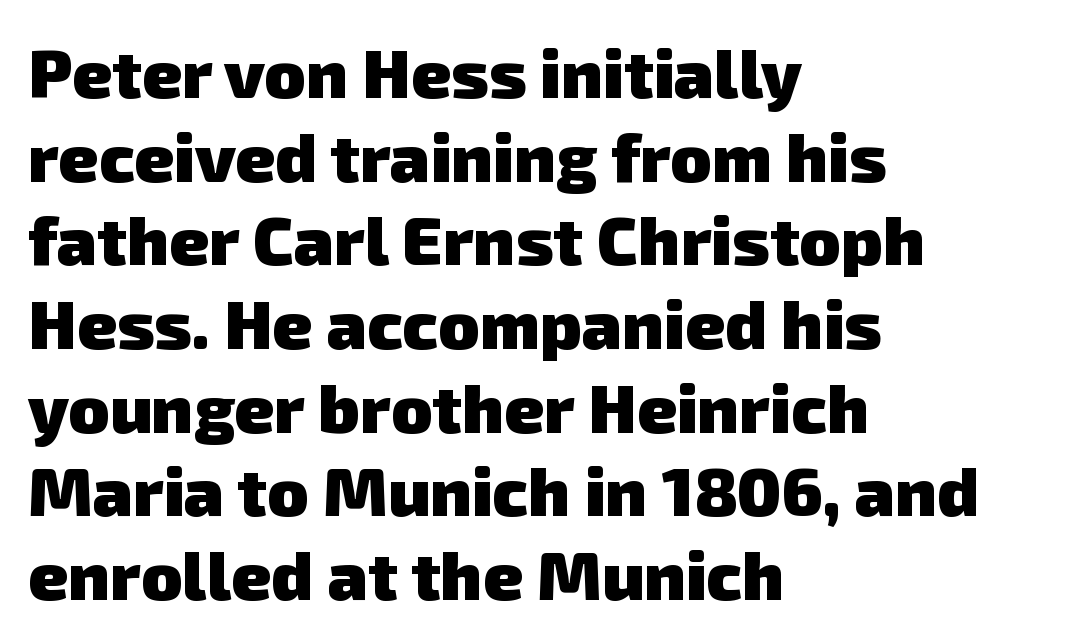
Stroke thickness is high; the sample reads as a true bold. Serif or sans? Sans — the stroke terminals are bare. Caption: multi-line text, flush left, ragged right. The words here are not underlined. Do the characters align in a grid? No, the font is proportional.
